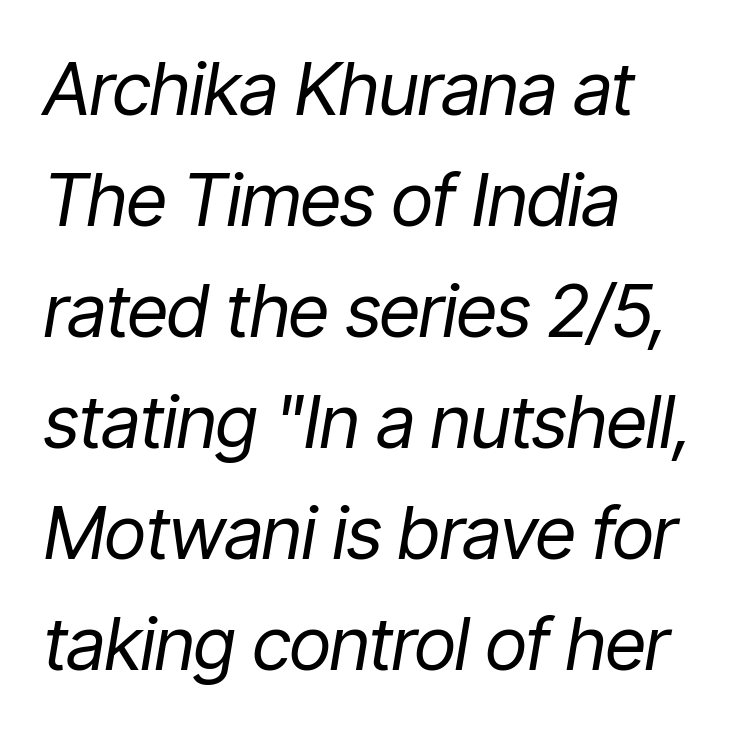
Q: Is the text bold? A: No.
Q: Is the text italic (slanted)? A: Yes, it leans right by about 9 degrees.
Q: Is the text underlined? A: No.
Q: How is the paragraph aligned? A: Left-aligned.
Q: Is the spacing between letters normal or unusually wide? A: Normal.
Q: Is the spacing between lines tight, normal or loose? A: Normal.
Q: Width (condensed, normal, or wide)? A: Condensed.
Q: Stroke contrast? A: Low.
Q: x-height? A: Medium.
Q: Monospaced? A: No.
